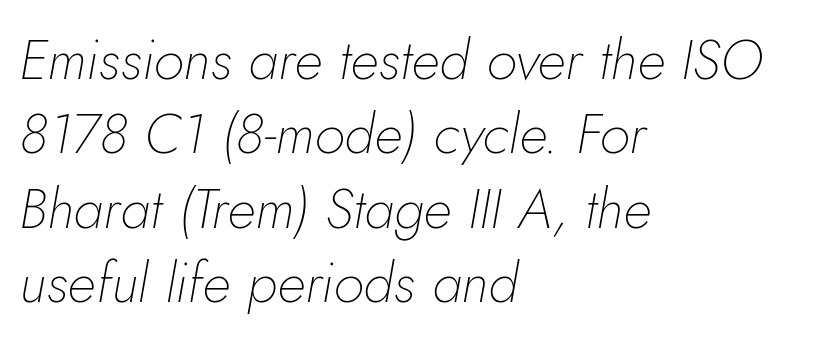
Tracking here is standard; glyphs follow each other at the usual distance. The specimen omits any rule beneath the text block's lines. How would I describe the line gaps? Plain and ordinary. Each letter keeps its own natural width here, so spacing adapts to shape. Italic: yes, the glyphs are oblique. Where is the straight margin? On the left.
